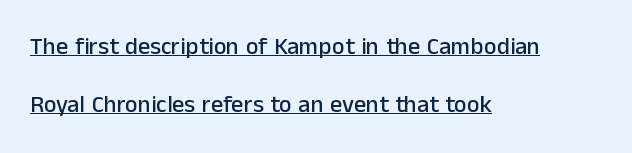
{"italic": "no", "underline": "yes", "align": "left", "line_spacing": "loose", "line_spacing_ratio": 2.4, "letter_spacing": "normal", "letter_spacing_em": 0.0, "glyph_px": 24}
